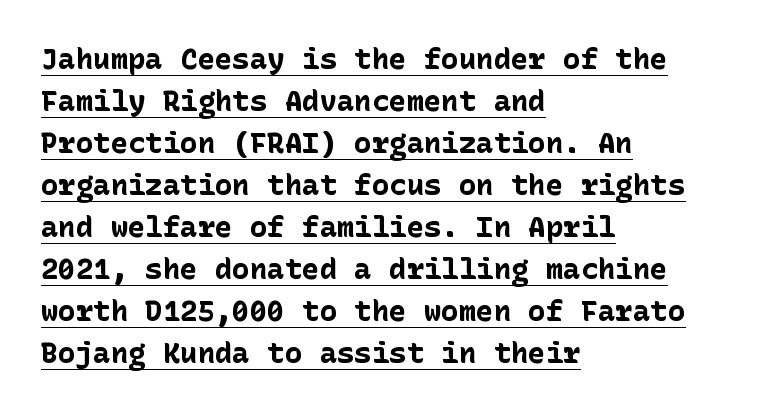
The image shows 29 px bold sans-serif type, upright; set left-aligned, normal line spacing (1.45x), normal letter spacing, underlined; low stroke contrast and a medium x-height.
